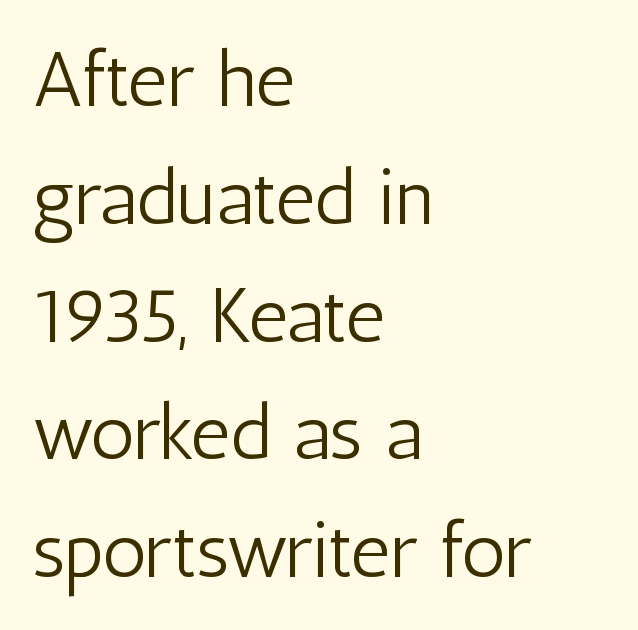
The image shows 78 px light, condensed sans-serif type, upright; set left-aligned, normal line spacing (1.51x), normal letter spacing, not underlined; low stroke contrast and a medium x-height.
